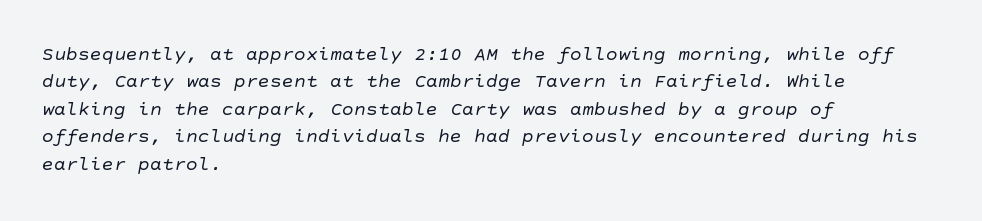
{"bold": "no", "underline": "no", "align": "left", "line_spacing": "normal", "line_spacing_ratio": 1.37, "letter_spacing": "normal", "letter_spacing_em": 0.0, "glyph_px": 20}
